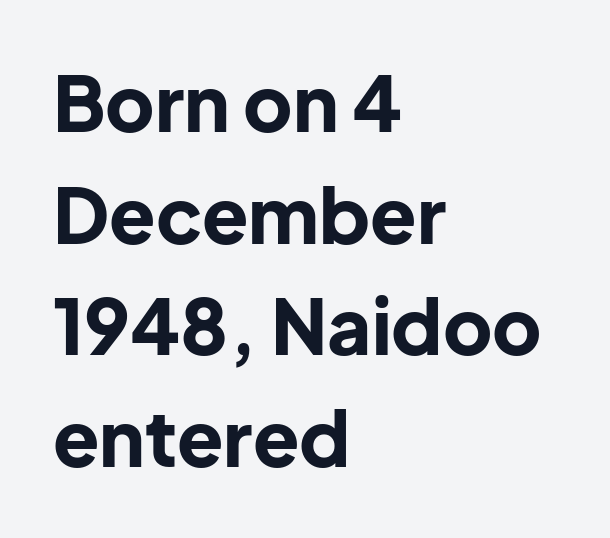
The image shows 76 px bold sans-serif type, upright; set left-aligned, normal line spacing (1.47x), normal letter spacing, not underlined; low stroke contrast and a medium x-height.
